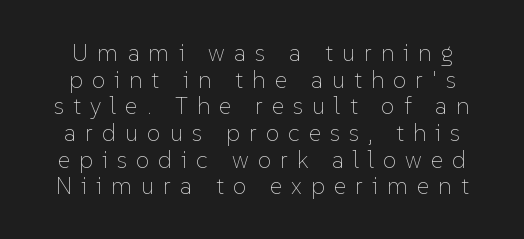
The image shows 24 px text type, upright; set tight line spacing (1.11x), unusually wide letter spacing (+0.38 em), not underlined.
